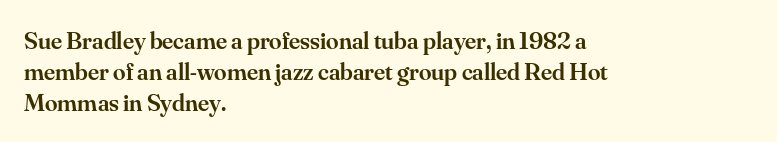
Q: Is the text bold? A: Semi-bold.
Q: Is the text italic (slanted)? A: No, it is upright.
Q: Is the text underlined? A: No.
Q: How is the paragraph aligned? A: Left-aligned.
Q: Is the spacing between letters normal or unusually wide? A: Normal.
